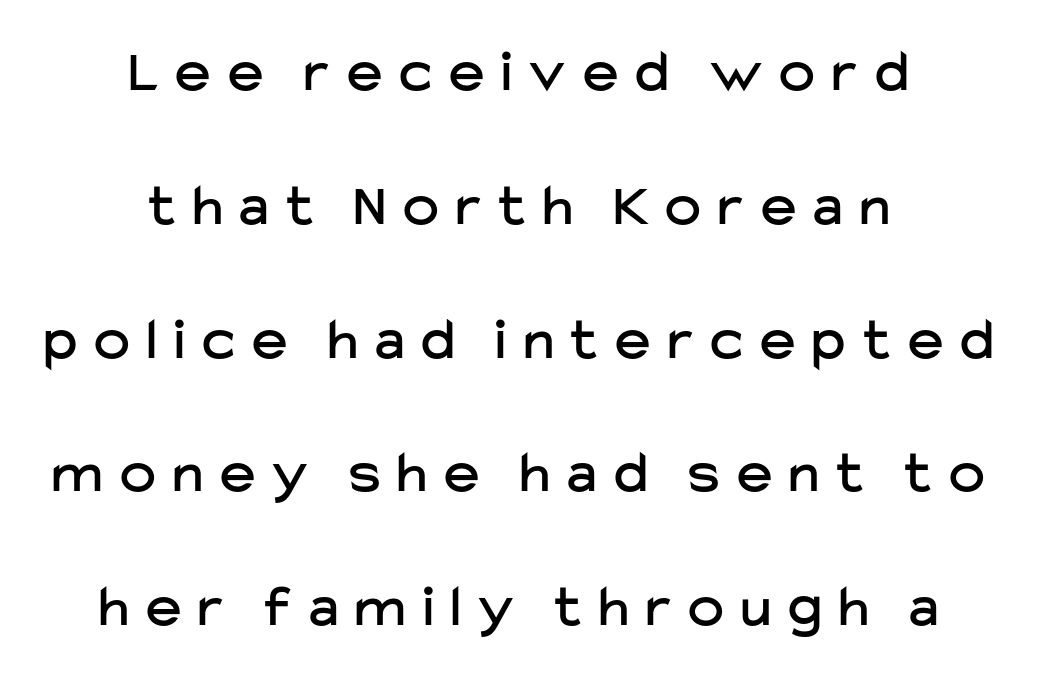
Q: Is the text italic (slanted)? A: No, it is upright.
Q: Is the typeface a serif or a sans-serif typeface? A: Sans-serif.
Q: Is the text underlined? A: No.
Q: How is the paragraph aligned? A: Centered.
Q: Is the spacing between letters normal or unusually wide? A: Unusually wide.
Q: Is the spacing between lines tight, normal or loose? A: Loose.
Q: Width (condensed, normal, or wide)? A: Normal.
Q: Stroke contrast? A: Low.
Q: x-height? A: Medium.
Q: Monospaced? A: No.
